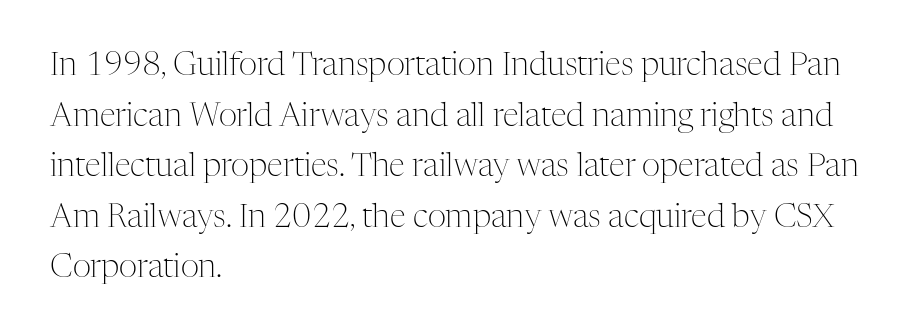
Q: Is the text bold? A: No.
Q: Is the text italic (slanted)? A: No, it is upright.
Q: Is the typeface a serif or a sans-serif typeface? A: Serif.
Q: Is the text underlined? A: No.
Q: How is the paragraph aligned? A: Left-aligned.
Q: Is the spacing between letters normal or unusually wide? A: Normal.
Q: Is the spacing between lines tight, normal or loose? A: Normal.
Q: Width (condensed, normal, or wide)? A: Normal.
Q: Stroke contrast? A: Medium.
Q: x-height? A: Medium.
Q: Monospaced? A: No.
